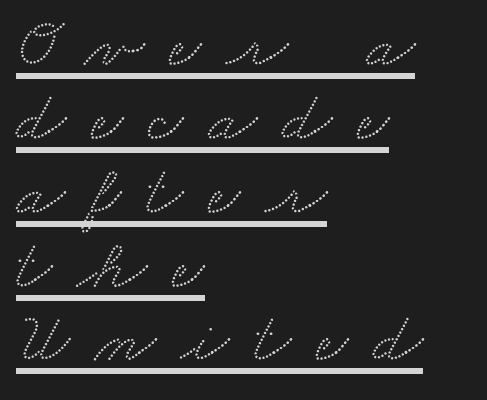
Q: Is the typeface a serif or a sans-serif typeface? A: Serif.
Q: Is the text underlined? A: Yes.
Q: How is the paragraph aligned? A: Left-aligned.
Q: Is the spacing between letters normal or unusually wide? A: Unusually wide.
Q: Is the spacing between lines tight, normal or loose? A: Tight.
Q: Width (condensed, normal, or wide)? A: Wide.
Q: Stroke contrast? A: Medium.
Q: x-height? A: Small.
Q: Monospaced? A: No.
